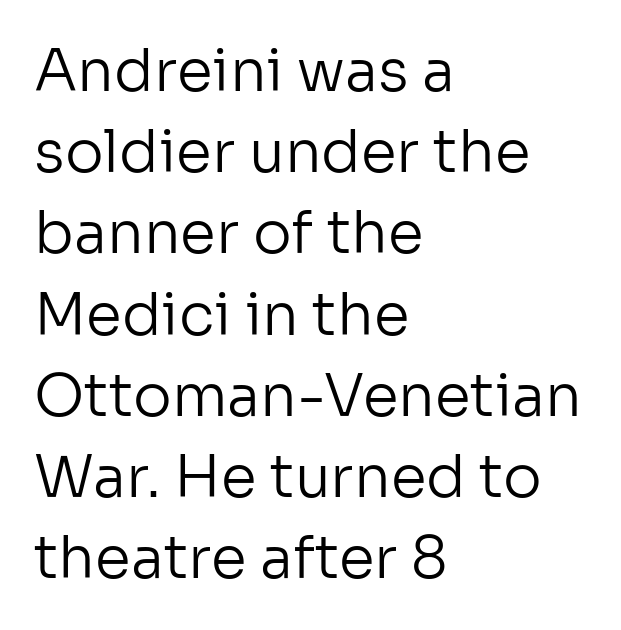
Q: Is the text bold? A: No.
Q: Is the text italic (slanted)? A: No, it is upright.
Q: Is the typeface a serif or a sans-serif typeface? A: Sans-serif.
Q: Is the text underlined? A: No.
Q: How is the paragraph aligned? A: Left-aligned.
Q: Is the spacing between letters normal or unusually wide? A: Normal.
Q: Is the spacing between lines tight, normal or loose? A: Normal.
Q: Width (condensed, normal, or wide)? A: Normal.
Q: Stroke contrast? A: Low.
Q: x-height? A: Medium.
Q: Monospaced? A: No.
